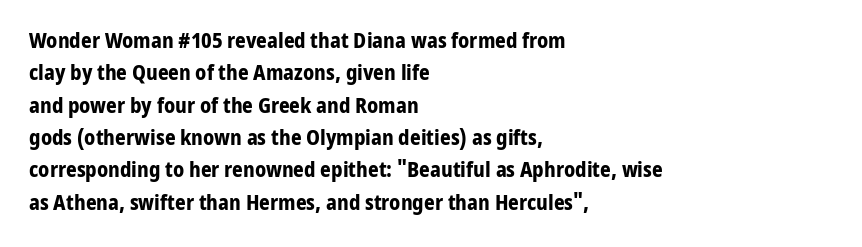
The image shows 21 px bold type, upright; set left-aligned, normal line spacing (1.54x), normal letter spacing, not underlined.
